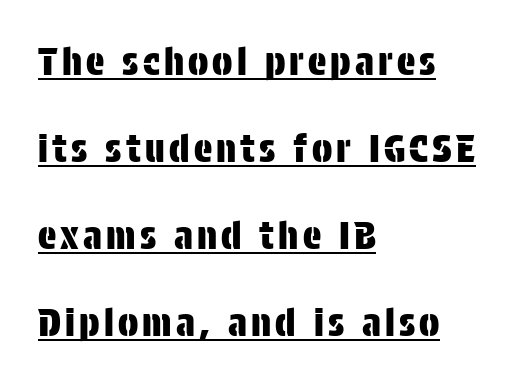
Q: Is the text italic (slanted)? A: No, it is upright.
Q: Is the typeface a serif or a sans-serif typeface? A: Sans-serif.
Q: Is the text underlined? A: Yes.
Q: How is the paragraph aligned? A: Left-aligned.
Q: Is the spacing between lines tight, normal or loose? A: Loose.
Q: Width (condensed, normal, or wide)? A: Condensed.
Q: Stroke contrast? A: Low.
Q: x-height? A: Large.
Q: Monospaced? A: No.
